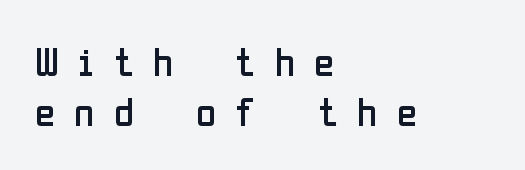
Q: Is the text bold? A: No.
Q: Is the text italic (slanted)? A: No, it is upright.
Q: Is the typeface a serif or a sans-serif typeface? A: Sans-serif.
Q: Is the text underlined? A: No.
Q: How is the paragraph aligned? A: Left-aligned.
Q: Is the spacing between letters normal or unusually wide? A: Unusually wide.
Q: Width (condensed, normal, or wide)? A: Condensed.
Q: Stroke contrast? A: Low.
Q: x-height? A: Medium.
Q: Monospaced? A: No.
